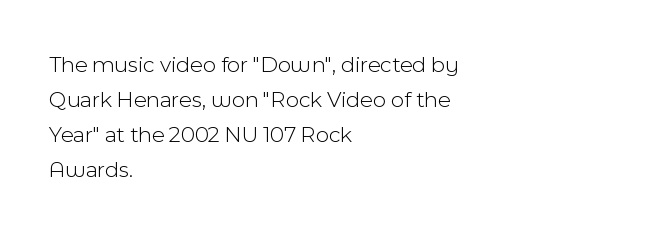
Weight: not bold — regular or lighter. The typesetter chose a ragged-right arrangement here. Each new line begins a customary step beneath the previous one. You could call the tracking neutral — neither tight nor loose. Only glyphs here, with clear space below each row. You can tell it's not italic because the verticals are truly vertical.
